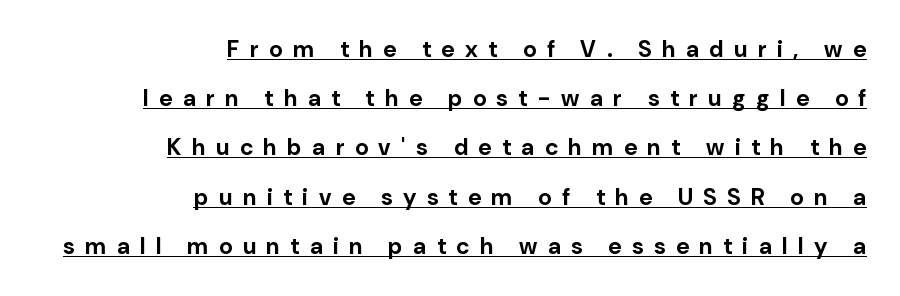
Q: Is the text bold? A: Yes.
Q: Is the text italic (slanted)? A: No, it is upright.
Q: Is the text underlined? A: Yes.
Q: How is the paragraph aligned? A: Right-aligned.
Q: Is the spacing between letters normal or unusually wide? A: Unusually wide.
Q: Is the spacing between lines tight, normal or loose? A: Loose.
